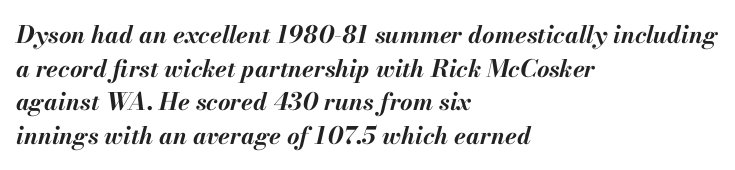
{"italic": "yes", "lean": "right", "slant_degrees": 13, "bold": "yes", "underline": "no", "align": "left", "line_spacing": "normal", "line_spacing_ratio": 1.4, "letter_spacing": "normal", "letter_spacing_em": 0.0, "glyph_px": 24}
